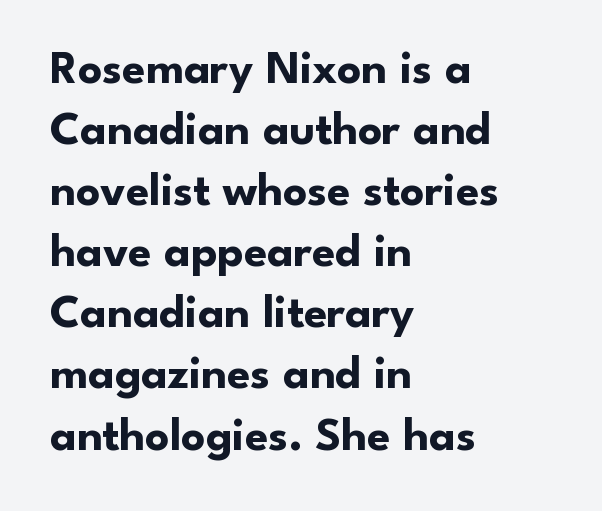
{"serif": "no", "italic": "no", "bold": "yes", "weight": "bold", "width": "normal", "stroke_contrast": "low", "x_height": "small", "monospaced": "no", "underline": "no", "align": "left", "line_spacing": "normal", "line_spacing_ratio": 1.3, "letter_spacing": "normal", "letter_spacing_em": 0.0, "glyph_px": 47}
